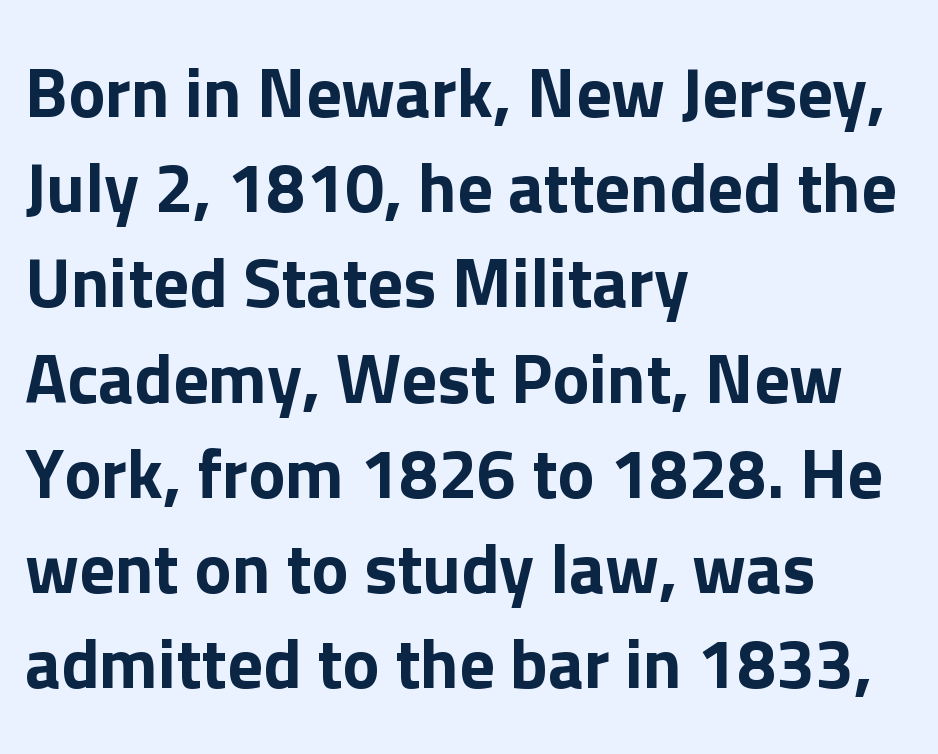
The rag falls on the right side of this text block. Quick note: underline off. The axis of the letterforms is exactly vertical. A typesetter would label this face a sans. A typesetter would call this proportional, since set widths differ per character. Reading down the column, the eye jumps a familiar distance to each next line.
